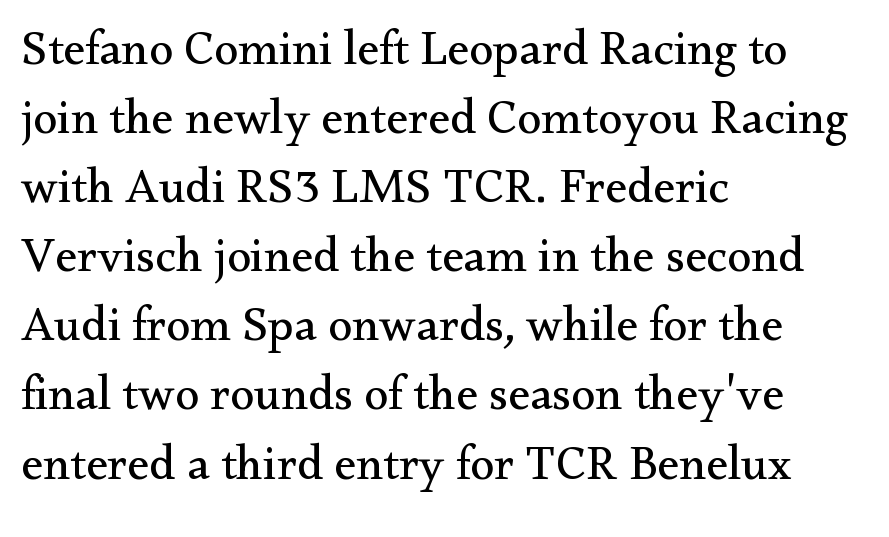
Q: Is the text bold? A: No.
Q: Is the text italic (slanted)? A: No, it is upright.
Q: Is the typeface a serif or a sans-serif typeface? A: Serif.
Q: Is the text underlined? A: No.
Q: How is the paragraph aligned? A: Left-aligned.
Q: Is the spacing between letters normal or unusually wide? A: Normal.
Q: Is the spacing between lines tight, normal or loose? A: Normal.
Q: Width (condensed, normal, or wide)? A: Normal.
Q: Stroke contrast? A: Medium.
Q: x-height? A: Small.
Q: Monospaced? A: No.
